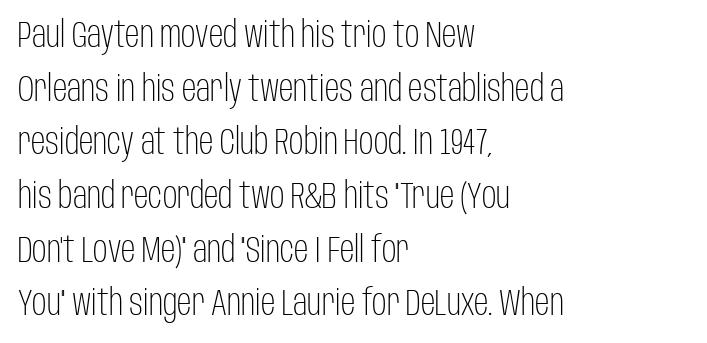
Honestly, the letter spacing is just normal — you wouldn't notice it. The leading is moderate, giving the passage an even texture. Every row of glyphs begins at an identical x-position on the left. Underline: absent. The rendering shows plain stroke endings on the letterforms — a sans-serif design. Counters stay open thanks to moderate or lighter strokes.
